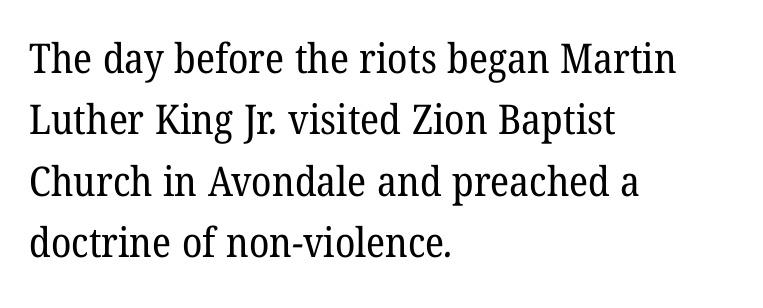
No extra tracking has been applied to these lines. Unmarked baselines from the first word to the last. I'd call this a serif setting — the letters wear small feet. Line spacing here is normal. Character widths vary here, with narrow letters taking less room than wide ones.
